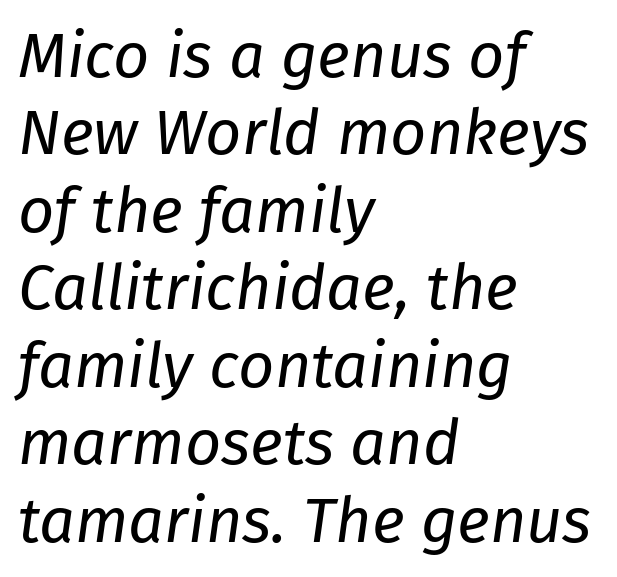
{"italic": "yes", "lean": "right", "slant_degrees": 8, "bold": "no", "weight": "regular", "width": "normal", "stroke_contrast": "low", "x_height": "medium", "monospaced": "no", "underline": "no", "align": "left", "line_spacing_ratio": 1.23, "letter_spacing": "normal", "letter_spacing_em": 0.0, "glyph_px": 63}
